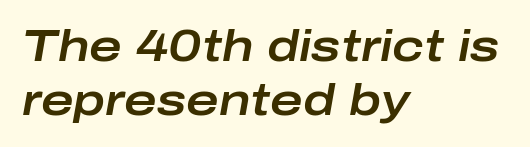
{"italic": "yes", "lean": "right", "slant_degrees": 10, "width": "wide", "stroke_contrast": "low", "x_height": "medium", "monospaced": "no", "underline": "no", "align": "left", "line_spacing_ratio": 1.22, "letter_spacing": "normal", "letter_spacing_em": 0.0, "glyph_px": 44}
